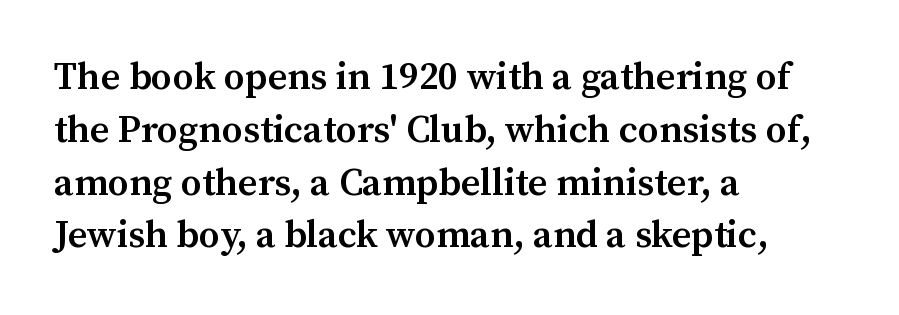
{"serif": "yes", "italic": "no", "bold": "semi", "weight": "semibold", "width": "normal", "stroke_contrast": "medium", "x_height": "medium", "monospaced": "no", "underline": "no", "align": "left", "line_spacing": "normal", "line_spacing_ratio": 1.39, "letter_spacing": "normal", "letter_spacing_em": 0.0, "glyph_px": 38}
